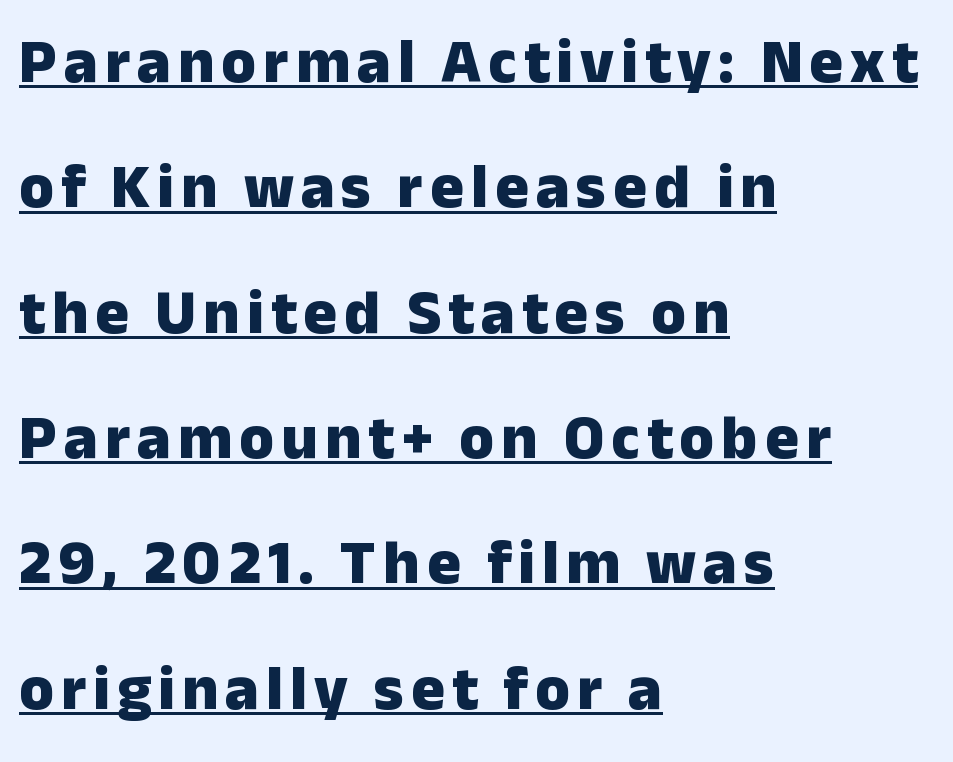
{"serif": "no", "italic": "no", "bold": "yes", "weight": "heavy", "width": "normal", "stroke_contrast": "low", "x_height": "medium", "monospaced": "no", "underline": "yes", "align": "left", "line_spacing": "loose", "line_spacing_ratio": 1.99, "glyph_px": 63}
